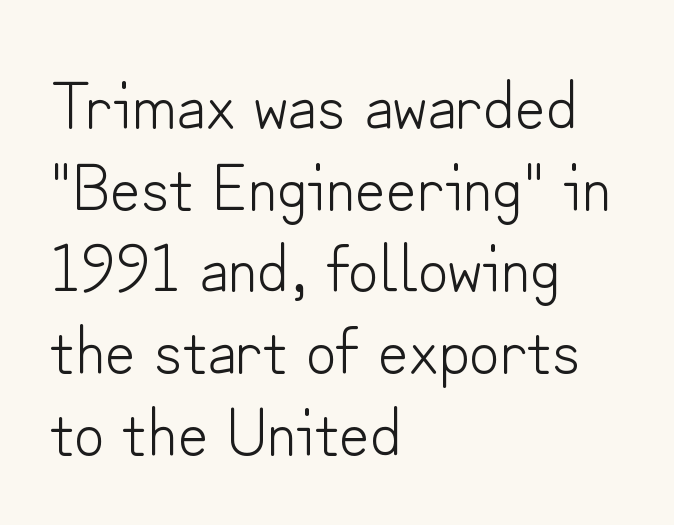
Q: Is the text bold? A: No.
Q: Is the text italic (slanted)? A: No, it is upright.
Q: Is the typeface a serif or a sans-serif typeface? A: Sans-serif.
Q: Is the text underlined? A: No.
Q: How is the paragraph aligned? A: Left-aligned.
Q: Is the spacing between letters normal or unusually wide? A: Normal.
Q: Width (condensed, normal, or wide)? A: Normal.
Q: Stroke contrast? A: Low.
Q: x-height? A: Small.
Q: Monospaced? A: No.
